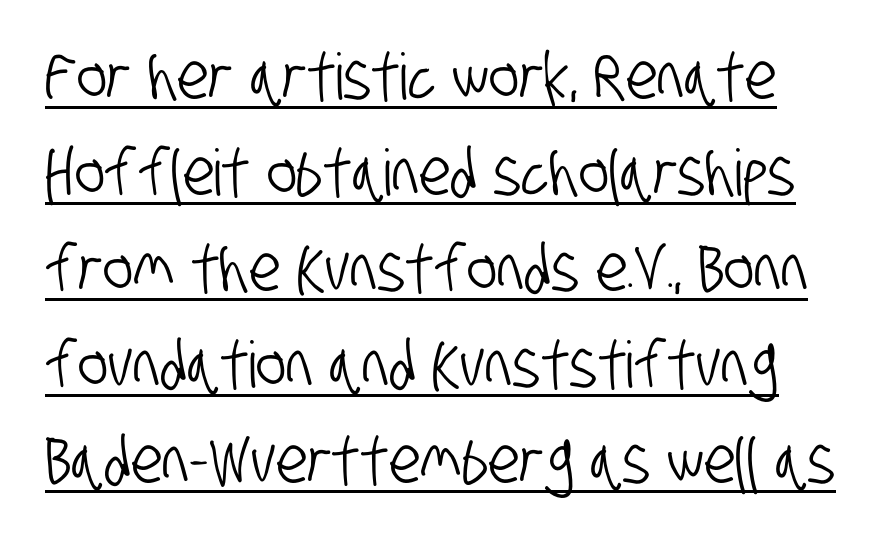
Q: Is the typeface a serif or a sans-serif typeface? A: Sans-serif.
Q: Is the text underlined? A: Yes.
Q: Is the spacing between letters normal or unusually wide? A: Normal.
Q: Is the spacing between lines tight, normal or loose? A: Normal.
Q: Width (condensed, normal, or wide)? A: Condensed.
Q: Stroke contrast? A: Low.
Q: x-height? A: Large.
Q: Monospaced? A: No.
